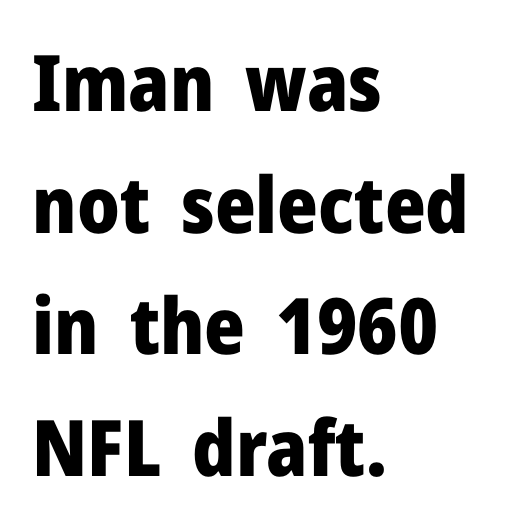
Q: Is the text bold? A: Yes.
Q: Is the text italic (slanted)? A: No, it is upright.
Q: Is the typeface a serif or a sans-serif typeface? A: Sans-serif.
Q: Is the text underlined? A: No.
Q: How is the paragraph aligned? A: Left-aligned.
Q: Is the spacing between letters normal or unusually wide? A: Normal.
Q: Is the spacing between lines tight, normal or loose? A: Normal.
Q: Width (condensed, normal, or wide)? A: Normal.
Q: Stroke contrast? A: Low.
Q: x-height? A: Medium.
Q: Monospaced? A: No.
